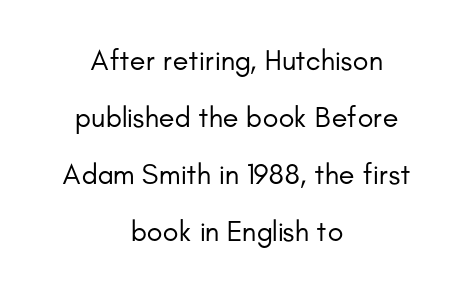
The space directly below the letters is spotless. Posture: vertical. Loosely led — the rows are spread out. The passage shown is not bold in any degree.
